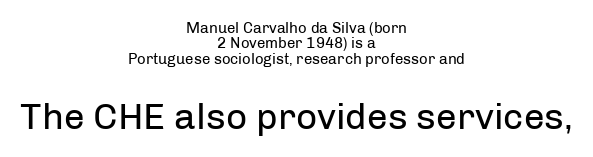
Q: Is the text bold? A: No.
Q: Is the text italic (slanted)? A: No, it is upright.
Q: Is the typeface a serif or a sans-serif typeface? A: Sans-serif.
Q: Is the text underlined? A: No.
Q: How is the paragraph aligned? A: Centered.
Q: Is the spacing between letters normal or unusually wide? A: Normal.
Q: Is the spacing between lines tight, normal or loose? A: Tight.
Q: Which block of text is set in a larger size, the first (top) or the second (bottom)? A: The second (bottom) one.
Q: Width (condensed, normal, or wide)? A: Normal.
Q: Stroke contrast? A: Low.
Q: x-height? A: Medium.
Q: Monospaced? A: No.
